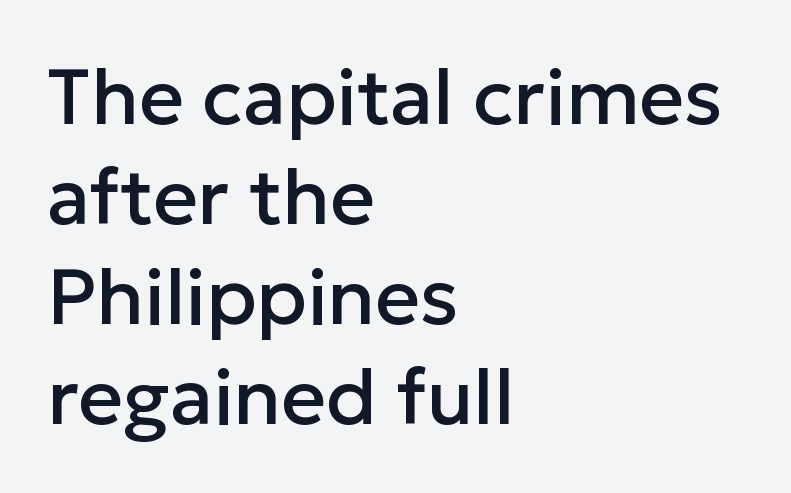
Q: Is the text italic (slanted)? A: No, it is upright.
Q: Is the typeface a serif or a sans-serif typeface? A: Sans-serif.
Q: Is the text underlined? A: No.
Q: How is the paragraph aligned? A: Left-aligned.
Q: Is the spacing between letters normal or unusually wide? A: Normal.
Q: Is the spacing between lines tight, normal or loose? A: Normal.
Q: Width (condensed, normal, or wide)? A: Normal.
Q: Stroke contrast? A: Low.
Q: x-height? A: Medium.
Q: Monospaced? A: No.
